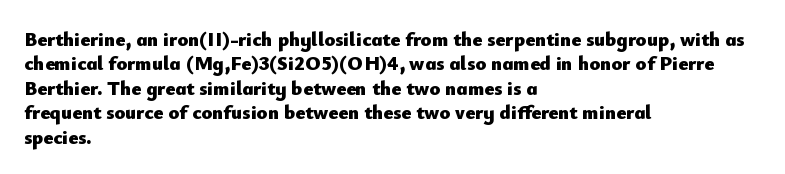
In terms of weight, the rendering is a true, heavy bold. In CSS terms this would be text-align: left. This rendering leaves character spacing at its baseline value. Honestly, there is no underline to notice here at all. The typography opts for an upright posture over an oblique one.
